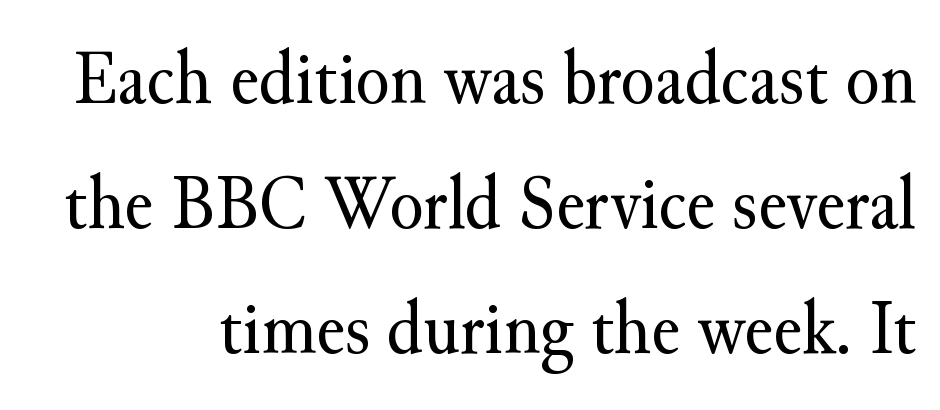
The leading is moderate, giving the passage an even texture. Is this a heavy cut? Hardly; it is regular or lighter. The letters sit at their default tracking, neither squeezed nor spread. Varying glyph widths throughout — classic text-font behaviour.
